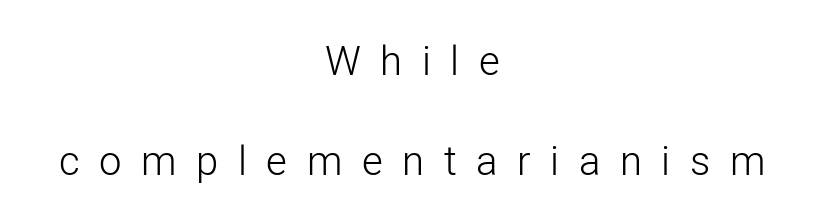
The image shows 40 px light sans-serif type, upright; set centered, loose line spacing (2.49x), unusually wide letter spacing (+0.49 em), not underlined; low stroke contrast and a medium x-height.
